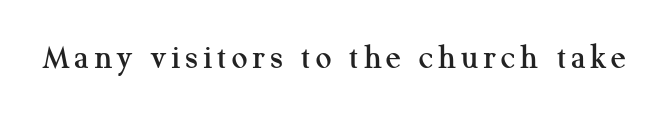
Q: Is the text italic (slanted)? A: No, it is upright.
Q: Is the typeface a serif or a sans-serif typeface? A: Serif.
Q: Is the text underlined? A: No.
Q: Width (condensed, normal, or wide)? A: Normal.
Q: Stroke contrast? A: Medium.
Q: x-height? A: Medium.
Q: Monospaced? A: No.
